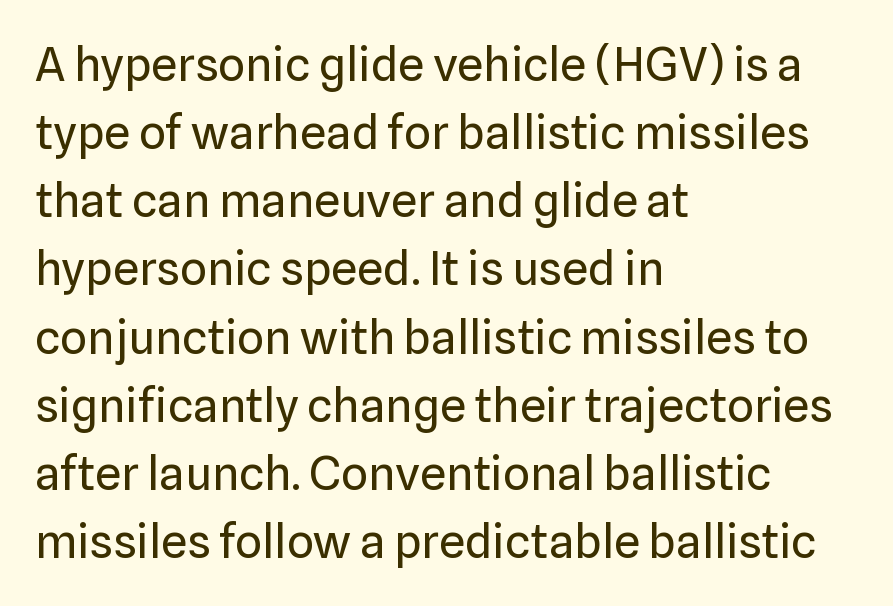
{"serif": "no", "italic": "no", "bold": "no", "weight": "regular", "width": "normal", "stroke_contrast": "low", "x_height": "medium", "monospaced": "no", "underline": "no", "align": "left", "line_spacing": "normal", "line_spacing_ratio": 1.45, "letter_spacing": "normal", "letter_spacing_em": 0.0, "glyph_px": 47}
